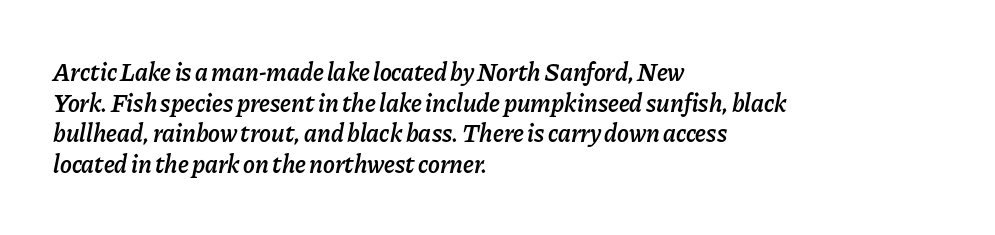
The image shows 25 px text type, italic (leaning right); set left-aligned, line spacing 1.23x, normal letter spacing, not underlined.
